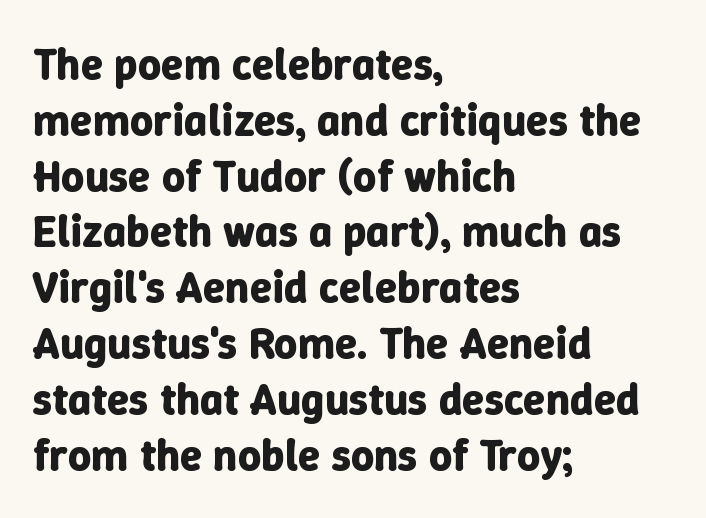
The image shows 45 px bold type, upright; set left-aligned, line spacing 1.24x, normal letter spacing, not underlined; low stroke contrast and a medium x-height.
